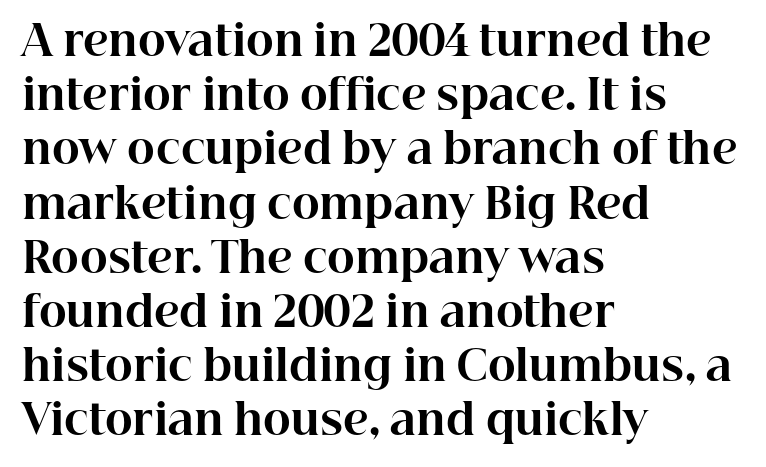
{"serif": "yes", "italic": "no", "bold": "yes", "weight": "bold", "width": "normal", "stroke_contrast": "high", "x_height": "medium", "monospaced": "no", "underline": "no", "align": "left", "line_spacing": "normal", "line_spacing_ratio": 1.29, "letter_spacing": "normal", "letter_spacing_em": 0.0, "glyph_px": 42}
